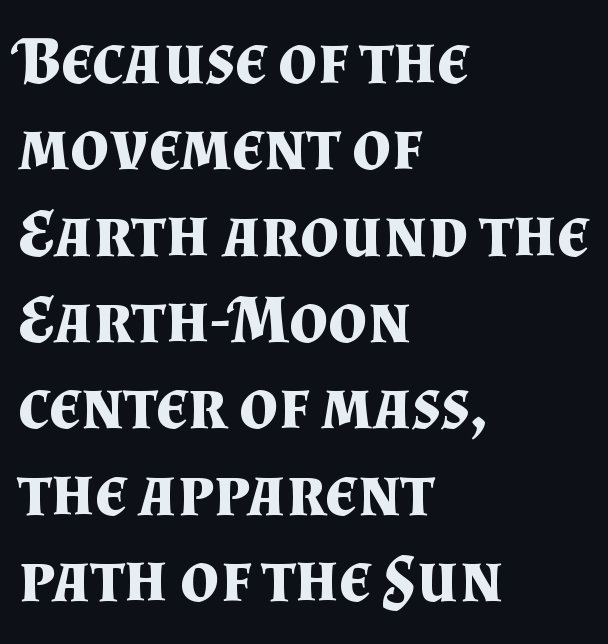
{"serif": "yes", "italic": "no", "bold": "yes", "weight": "bold", "width": "normal", "stroke_contrast": "medium", "x_height": "small", "monospaced": "no", "underline": "no", "align": "left", "line_spacing": "normal", "line_spacing_ratio": 1.27, "letter_spacing": "normal", "letter_spacing_em": 0.0, "glyph_px": 68}
